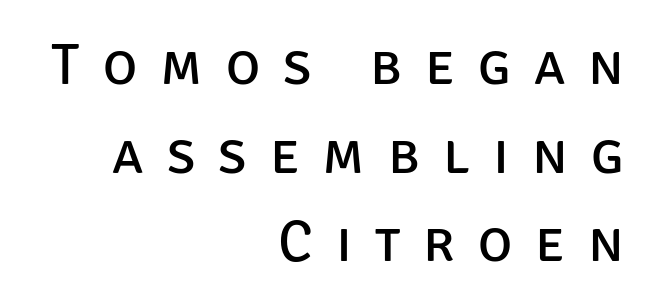
The rendering uses natural spacing where letterforms have individual widths. All the whitespace from short lines collects on the left. Check the space under the baseline: it is left empty. When letters stand straight like this, we call the style roman or upright. The vertical gap from one line to the next is medium.
